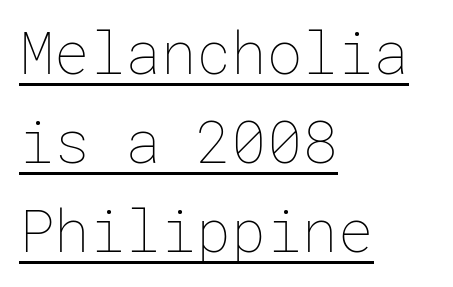
Q: Is the text bold? A: No.
Q: Is the text italic (slanted)? A: No, it is upright.
Q: Is the text underlined? A: Yes.
Q: How is the paragraph aligned? A: Left-aligned.
Q: Is the spacing between letters normal or unusually wide? A: Normal.
Q: Is the spacing between lines tight, normal or loose? A: Normal.
Q: Width (condensed, normal, or wide)? A: Normal.
Q: Stroke contrast? A: Low.
Q: x-height? A: Medium.
